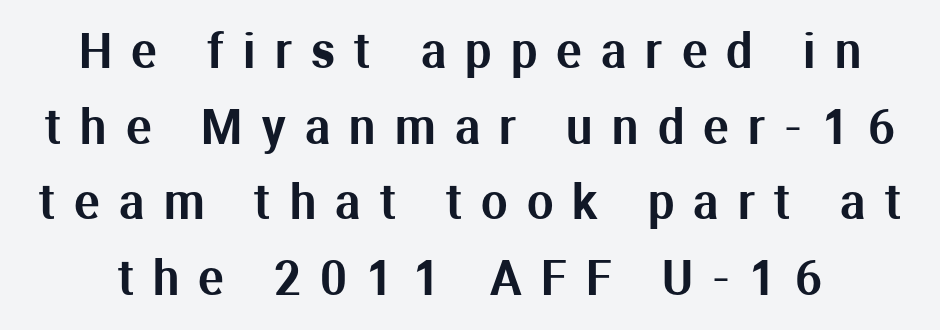
Q: Is the text italic (slanted)? A: No, it is upright.
Q: Is the typeface a serif or a sans-serif typeface? A: Sans-serif.
Q: Is the text underlined? A: No.
Q: Is the spacing between letters normal or unusually wide? A: Unusually wide.
Q: Is the spacing between lines tight, normal or loose? A: Normal.
Q: Width (condensed, normal, or wide)? A: Normal.
Q: Stroke contrast? A: Medium.
Q: x-height? A: Medium.
Q: Monospaced? A: No.
